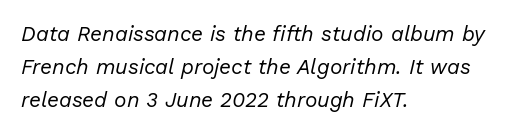
The image shows 21 px text type, italic (leaning right); set left-aligned, normal line spacing (1.57x), normal letter spacing, not underlined.
